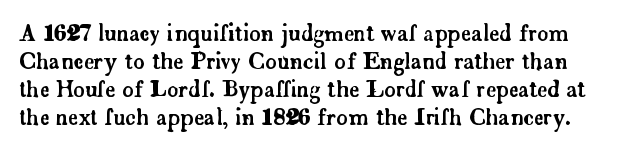
The lines sit at an ordinary, default distance from one another. Characters remain perfectly vertical along every line. This sample uses plain, unmodified letter spacing. The space beneath each line is pristine and unruled.
